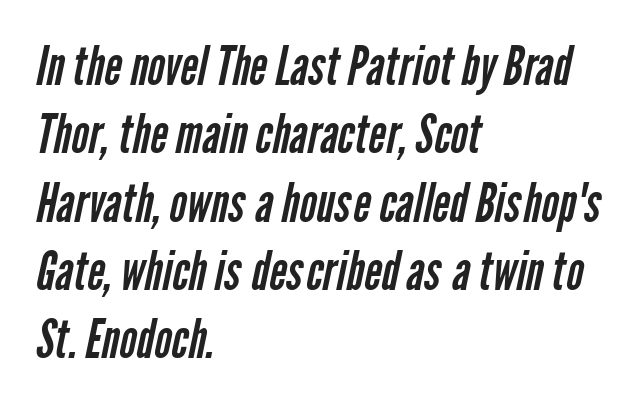
{"serif": "no", "bold": "no", "weight": "regular", "width": "condensed", "stroke_contrast": "low", "x_height": "medium", "monospaced": "no", "underline": "no", "align": "left", "line_spacing": "normal", "line_spacing_ratio": 1.29, "letter_spacing": "normal", "letter_spacing_em": 0.0, "glyph_px": 53}
